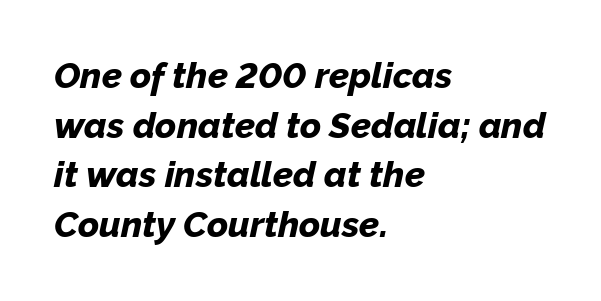
The image shows 36 px bold type, italic (leaning right); set left-aligned, normal line spacing (1.38x), normal letter spacing, not underlined; low stroke contrast and a medium x-height.
